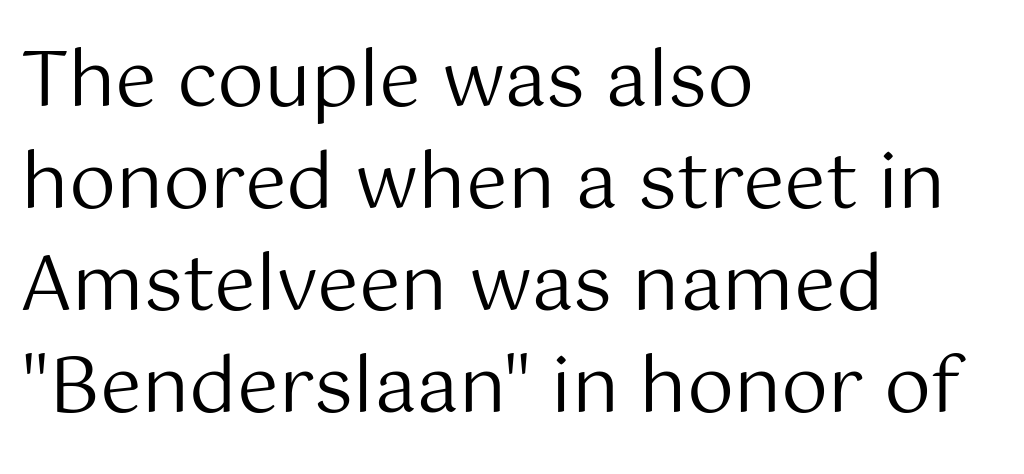
{"serif": "no", "italic": "no", "bold": "no", "weight": "regular", "width": "normal", "stroke_contrast": "medium", "x_height": "medium", "monospaced": "no", "underline": "no", "align": "left", "line_spacing": "normal", "line_spacing_ratio": 1.36, "letter_spacing": "normal", "letter_spacing_em": 0.0, "glyph_px": 75}
